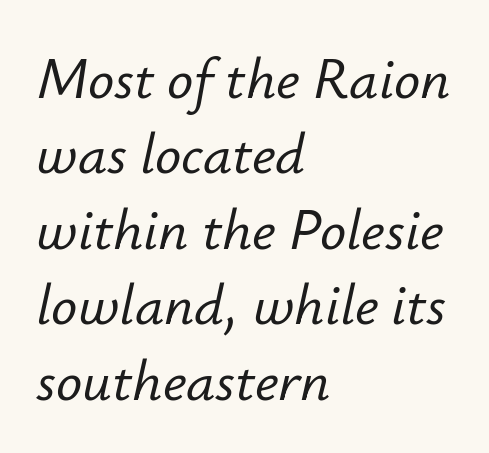
The image shows 58 px text type, italic (leaning right); set left-aligned, normal line spacing (1.3x), normal letter spacing, not underlined; low stroke contrast and a small x-height.
